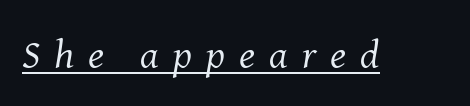
{"serif": "yes", "italic": "yes", "lean": "right", "slant_degrees": 8, "bold": "no", "weight": "regular", "width": "normal", "stroke_contrast": "medium", "x_height": "medium", "monospaced": "no", "underline": "yes", "letter_spacing": "wide", "letter_spacing_em": 0.34, "glyph_px": 41}
